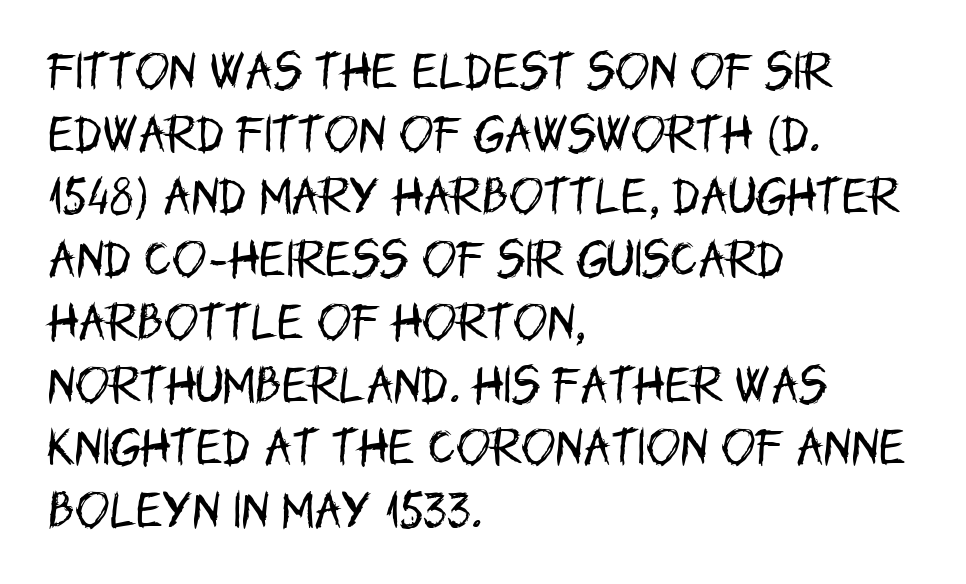
{"serif": "no", "italic": "no", "bold": "no", "weight": "regular", "width": "condensed", "stroke_contrast": "low", "x_height": "large", "monospaced": "no", "underline": "no", "align": "left", "line_spacing": "normal", "line_spacing_ratio": 1.53, "letter_spacing": "normal", "letter_spacing_em": 0.0, "glyph_px": 41}
